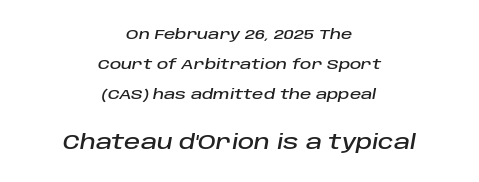
Q: Is the text italic (slanted)? A: Yes, it leans right by about 10 degrees.
Q: Is the text underlined? A: No.
Q: How is the paragraph aligned? A: Centered.
Q: Is the spacing between letters normal or unusually wide? A: Normal.
Q: Is the spacing between lines tight, normal or loose? A: Loose.
Q: Which block of text is set in a larger size, the first (top) or the second (bottom)? A: The second (bottom) one.
